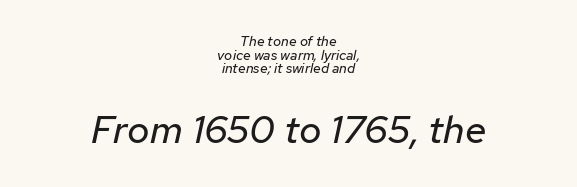
The rendering uses natural spacing where letterforms have individual widths. This rendering uses center alignment, leaving both contours irregular but symmetric. A light-to-regular cut is what we see here. Rendered with sloped, italic letterforms. The type is set solid horizontally, with unmodified tracking. Any mark beneath the type? The region is blank.
